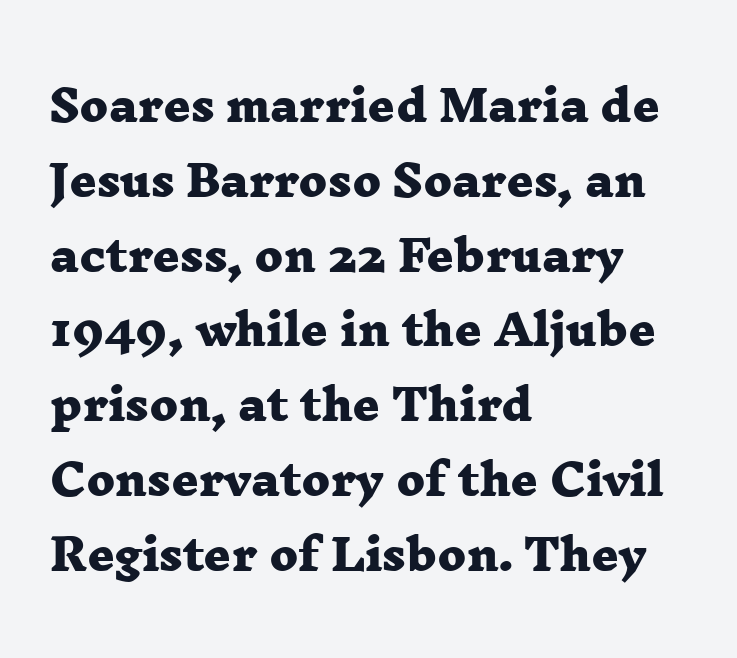
Q: Is the text bold? A: Yes.
Q: Is the typeface a serif or a sans-serif typeface? A: Serif.
Q: Is the text underlined? A: No.
Q: How is the paragraph aligned? A: Left-aligned.
Q: Is the spacing between letters normal or unusually wide? A: Normal.
Q: Width (condensed, normal, or wide)? A: Wide.
Q: Stroke contrast? A: Low.
Q: x-height? A: Medium.
Q: Monospaced? A: No.
